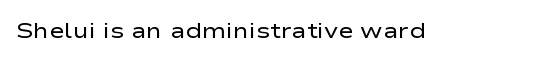
Q: Is the text bold? A: No.
Q: Is the text italic (slanted)? A: No, it is upright.
Q: Is the text underlined? A: No.
Q: Is the spacing between letters normal or unusually wide? A: Normal.
